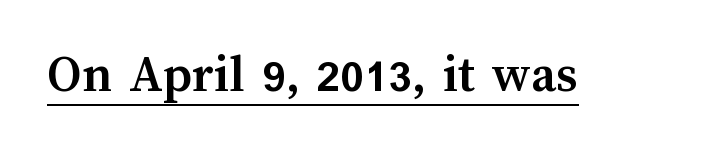
The image shows 54 px semibold type, upright; set normal letter spacing, underlined; medium stroke contrast and a medium x-height.
